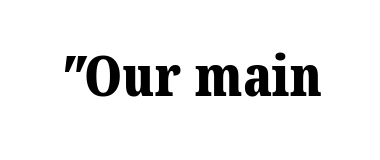
Font category for this specimen: serif. These lines keep a tight, regular rhythm from letter to letter. The face used here is proportionally spaced, like ordinary book or web type. Plenty of ink on the page — the face is bold.
